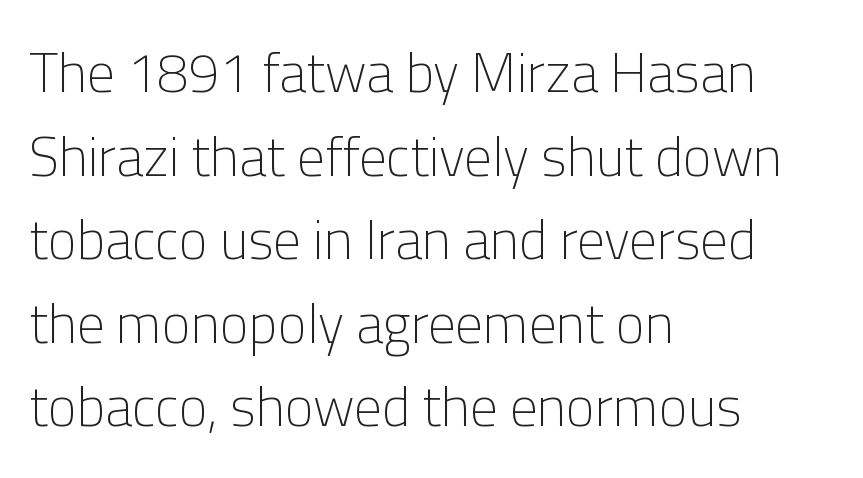
{"serif": "no", "italic": "no", "bold": "no", "weight": "light", "width": "normal", "stroke_contrast": "low", "x_height": "medium", "monospaced": "no", "underline": "no", "align": "left", "line_spacing": "normal", "line_spacing_ratio": 1.52, "letter_spacing": "normal", "letter_spacing_em": 0.0, "glyph_px": 55}
